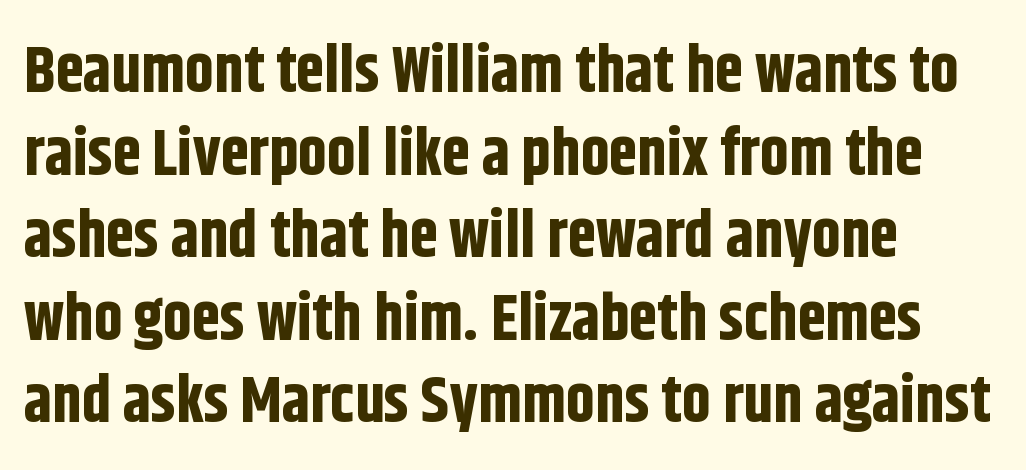
Q: Is the text bold? A: Yes.
Q: Is the text italic (slanted)? A: No, it is upright.
Q: Is the typeface a serif or a sans-serif typeface? A: Sans-serif.
Q: Is the text underlined? A: No.
Q: How is the paragraph aligned? A: Left-aligned.
Q: Is the spacing between letters normal or unusually wide? A: Normal.
Q: Is the spacing between lines tight, normal or loose? A: Normal.
Q: Width (condensed, normal, or wide)? A: Condensed.
Q: Stroke contrast? A: Low.
Q: x-height? A: Large.
Q: Monospaced? A: No.
